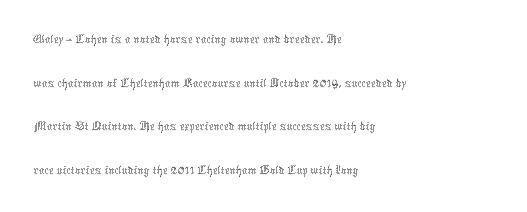
The passage shown is typed in a proportional face where columns would drift. Stems and bowls with no extra thickness — not bold. In CSS terms this would be text-align: left. Plain, unruled lines of type. The line-height multiplier appears to be the usual default. This rendering leaves character spacing at its baseline value.
